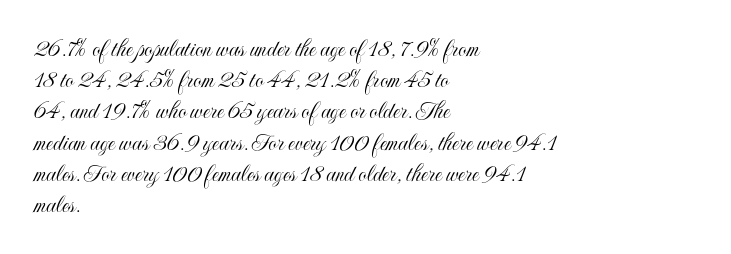
Q: Is the text italic (slanted)? A: Yes.
Q: Is the text underlined? A: No.
Q: How is the paragraph aligned? A: Left-aligned.
Q: Is the spacing between letters normal or unusually wide? A: Normal.
